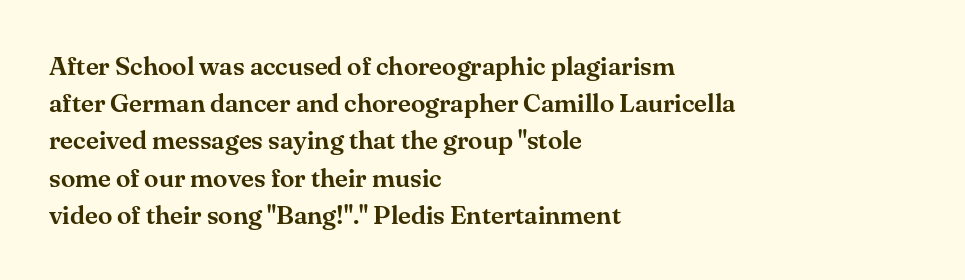
{"italic": "no", "underline": "no", "align": "left", "line_spacing": "normal", "line_spacing_ratio": 1.43, "letter_spacing": "normal", "letter_spacing_em": 0.0, "glyph_px": 26}
